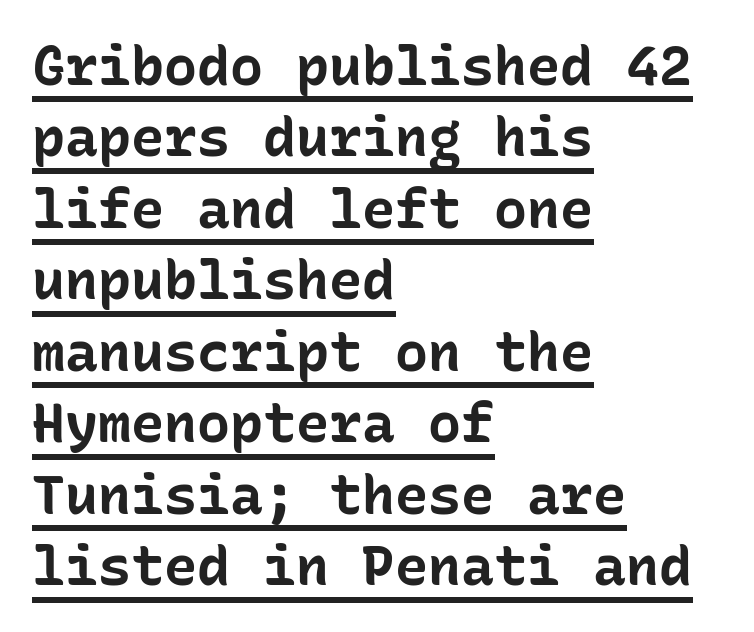
Q: Is the text bold? A: Yes.
Q: Is the text italic (slanted)? A: No, it is upright.
Q: Is the typeface a serif or a sans-serif typeface? A: Sans-serif.
Q: Is the text underlined? A: Yes.
Q: How is the paragraph aligned? A: Left-aligned.
Q: Is the spacing between letters normal or unusually wide? A: Normal.
Q: Is the spacing between lines tight, normal or loose? A: Normal.
Q: Width (condensed, normal, or wide)? A: Normal.
Q: Stroke contrast? A: Low.
Q: x-height? A: Medium.
Q: Monospaced? A: Yes.
